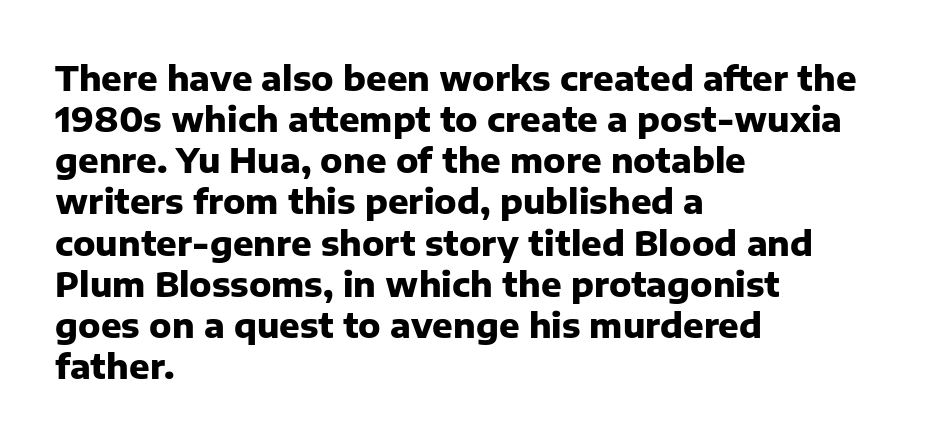
The image shows 34 px heavy sans-serif type, upright; set left-aligned, line spacing 1.21x, normal letter spacing, not underlined; low stroke contrast and a medium x-height.
